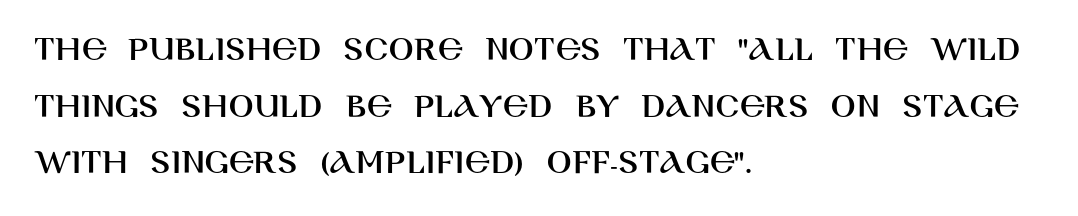
The designer left line spacing at the default. Is the letter spacing exaggerated? No — it looks like the ordinary default. The rag falls on the right side of this text block. No word sits above an underline. The designer went with a sans here, leaving each stem footless. Spacing verdict: proportional, widths tailored to each character.
